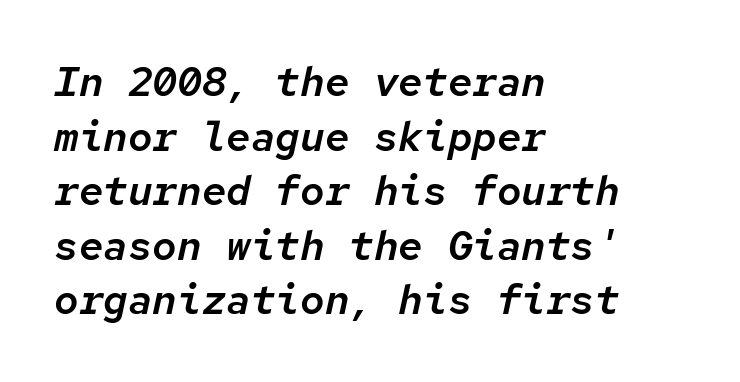
The image shows 41 px text type, italic (leaning right), monospaced; set left-aligned, normal line spacing (1.33x), normal letter spacing, not underlined; low stroke contrast and a medium x-height.
